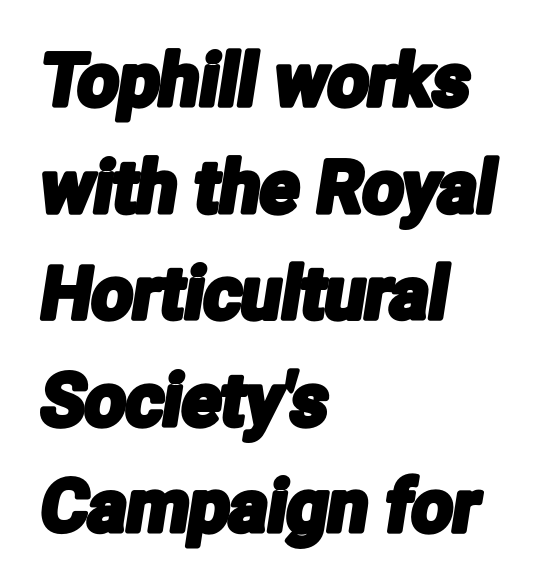
The image shows 72 px condensed sans-serif type; set left-aligned, normal line spacing (1.48x), normal letter spacing, not underlined; low stroke contrast and a medium x-height.
